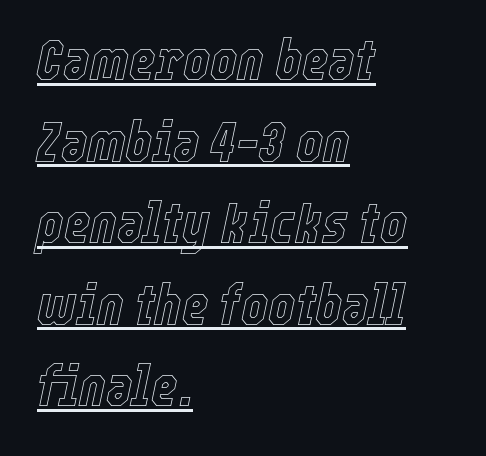
The image shows 57 px condensed type, italic (leaning right); set left-aligned, normal line spacing (1.43x), normal letter spacing, underlined; a medium x-height.
